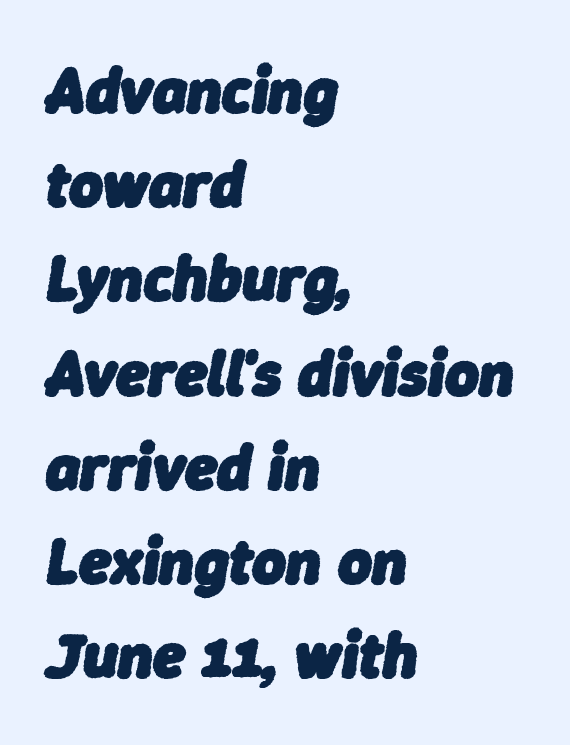
{"italic": "yes", "lean": "right", "slant_degrees": 9, "bold": "yes", "weight": "heavy", "width": "normal", "stroke_contrast": "low", "x_height": "medium", "monospaced": "no", "underline": "no", "align": "left", "line_spacing": "normal", "line_spacing_ratio": 1.45, "letter_spacing": "normal", "letter_spacing_em": 0.0, "glyph_px": 65}
